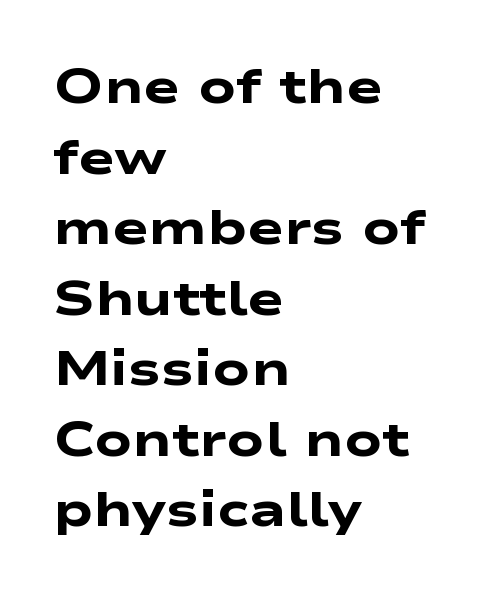
Q: Is the text bold? A: Yes.
Q: Is the typeface a serif or a sans-serif typeface? A: Sans-serif.
Q: Is the text underlined? A: No.
Q: How is the paragraph aligned? A: Left-aligned.
Q: Is the spacing between letters normal or unusually wide? A: Normal.
Q: Is the spacing between lines tight, normal or loose? A: Normal.
Q: Width (condensed, normal, or wide)? A: Wide.
Q: Stroke contrast? A: Low.
Q: x-height? A: Medium.
Q: Monospaced? A: No.
